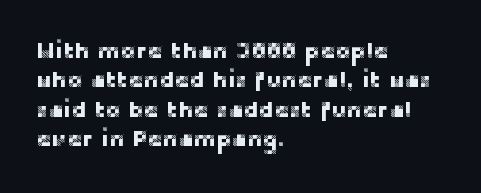
The image shows 23 px text type, upright; set left-aligned, normal line spacing (1.28x), normal letter spacing, not underlined.
